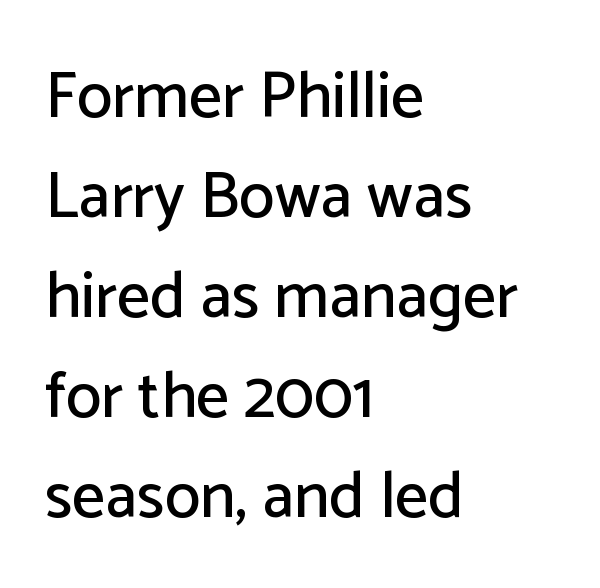
{"serif": "no", "italic": "no", "width": "normal", "stroke_contrast": "low", "x_height": "medium", "monospaced": "no", "underline": "no", "align": "left", "line_spacing": "normal", "line_spacing_ratio": 1.54, "letter_spacing": "normal", "letter_spacing_em": 0.0, "glyph_px": 65}
